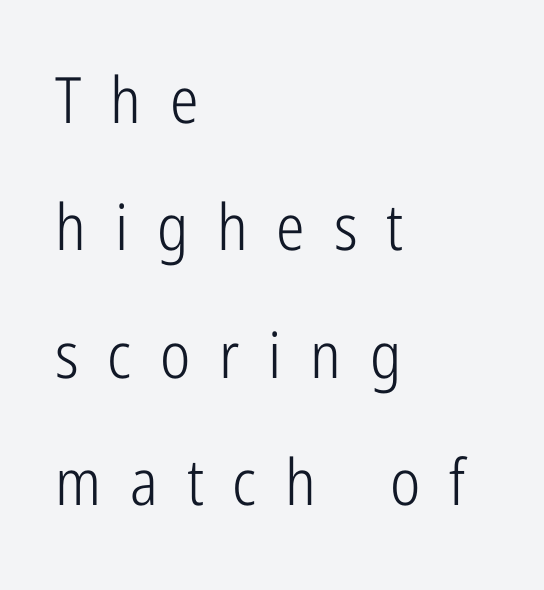
Decoration check: the copy has no underline. Spacing between characters has been opened up far beyond the box default. Weight: regular or lighter. The rendering anchors every line to the left-hand side. Each letter keeps its own natural width here, so spacing adapts to shape.
